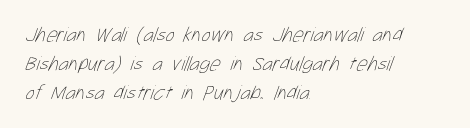
The image shows 21 px text type; set left-aligned, normal line spacing (1.37x), normal letter spacing, not underlined.
